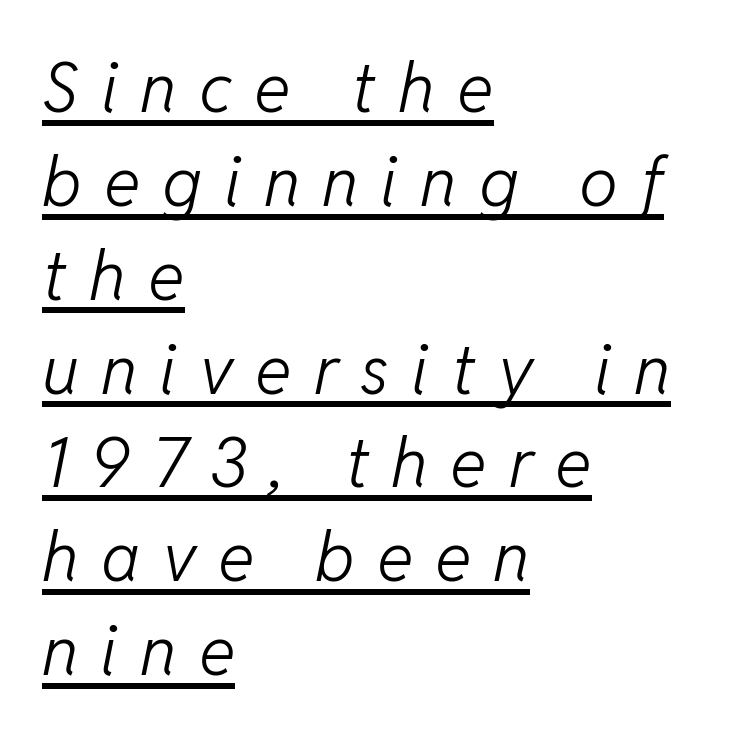
The image shows 69 px light type, italic (leaning right); set left-aligned, normal line spacing (1.36x), unusually wide letter spacing (+0.32 em), underlined; low stroke contrast and a medium x-height.
